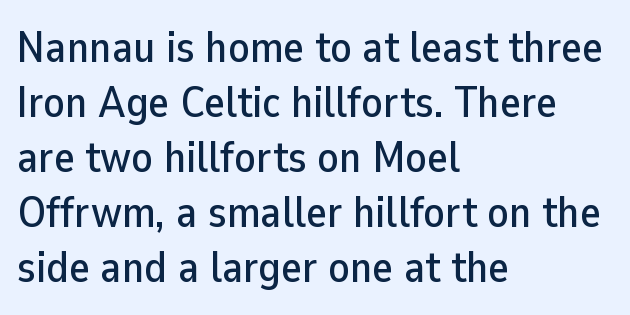
In terms of posture, this sample is upright. No feet cap the strokes, marking this as sans-serif type. The passage shown is not underscored anywhere. Characters follow at the spacing the type designer built in.
